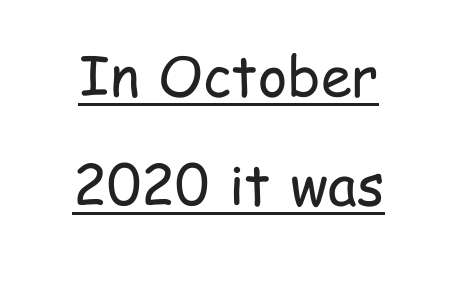
Q: Is the text bold? A: No.
Q: Is the text italic (slanted)? A: No, it is upright.
Q: Is the typeface a serif or a sans-serif typeface? A: Sans-serif.
Q: Is the text underlined? A: Yes.
Q: How is the paragraph aligned? A: Centered.
Q: Is the spacing between letters normal or unusually wide? A: Normal.
Q: Is the spacing between lines tight, normal or loose? A: Loose.
Q: Width (condensed, normal, or wide)? A: Condensed.
Q: Stroke contrast? A: Low.
Q: x-height? A: Medium.
Q: Monospaced? A: No.
